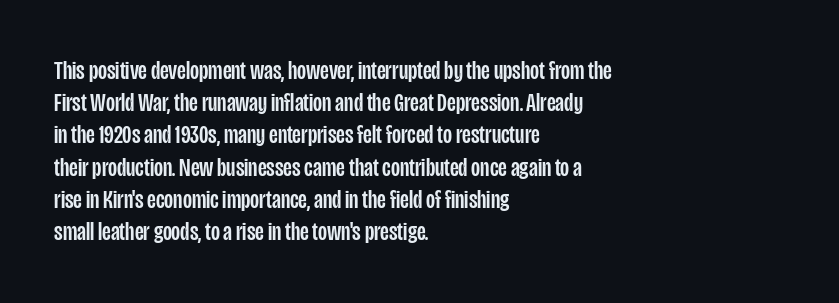
Q: Is the text italic (slanted)? A: No, it is upright.
Q: Is the text underlined? A: No.
Q: How is the paragraph aligned? A: Left-aligned.
Q: Is the spacing between letters normal or unusually wide? A: Normal.
